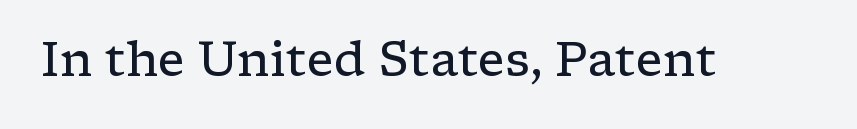
The image shows 48 px regular-weight, wide serif type, upright; set normal letter spacing, not underlined; low stroke contrast and a medium x-height.
